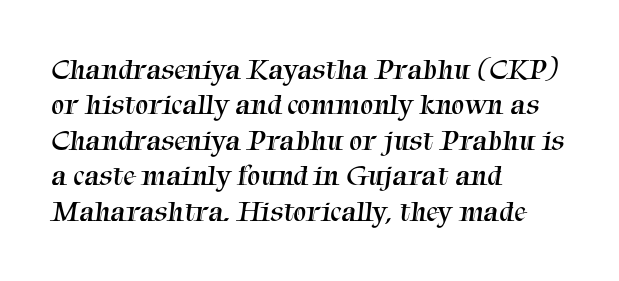
Q: Is the text bold? A: No.
Q: Is the typeface a serif or a sans-serif typeface? A: Serif.
Q: Is the text underlined? A: No.
Q: How is the paragraph aligned? A: Left-aligned.
Q: Is the spacing between letters normal or unusually wide? A: Normal.
Q: Width (condensed, normal, or wide)? A: Normal.
Q: Stroke contrast? A: Medium.
Q: x-height? A: Medium.
Q: Monospaced? A: No.
